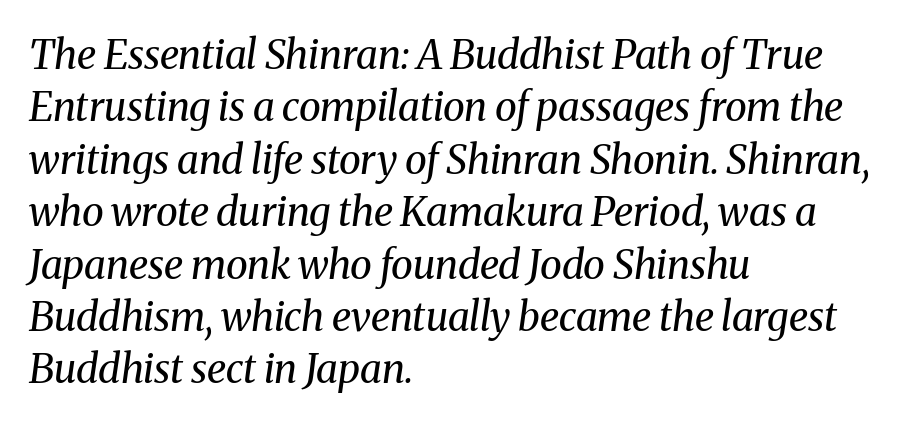
Each row of text sits above clean, open space. An italicized treatment has been applied to the whole sample. Looks like regular typesetting: each glyph gets only the width it needs. Notice how descenders clear the ascenders below comfortably — that's standard leading. Each word holds together tightly as a unit, with standard inter-letter gaps. These glyphs show unthickened strokes, regular width or finer.
